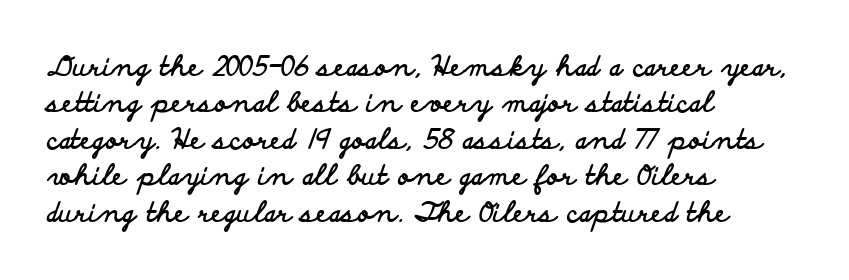
{"bold": "yes", "underline": "no", "align": "left", "line_spacing": "normal", "line_spacing_ratio": 1.35, "letter_spacing": "normal", "letter_spacing_em": 0.0, "glyph_px": 27}
